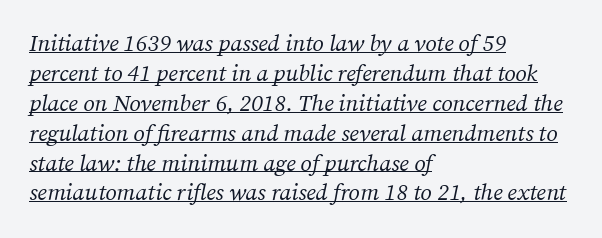
Q: Is the text bold? A: No.
Q: Is the text italic (slanted)? A: Yes, it leans right by about 12 degrees.
Q: Is the text underlined? A: Yes.
Q: How is the paragraph aligned? A: Left-aligned.
Q: Is the spacing between letters normal or unusually wide? A: Normal.
Q: Is the spacing between lines tight, normal or loose? A: Normal.
